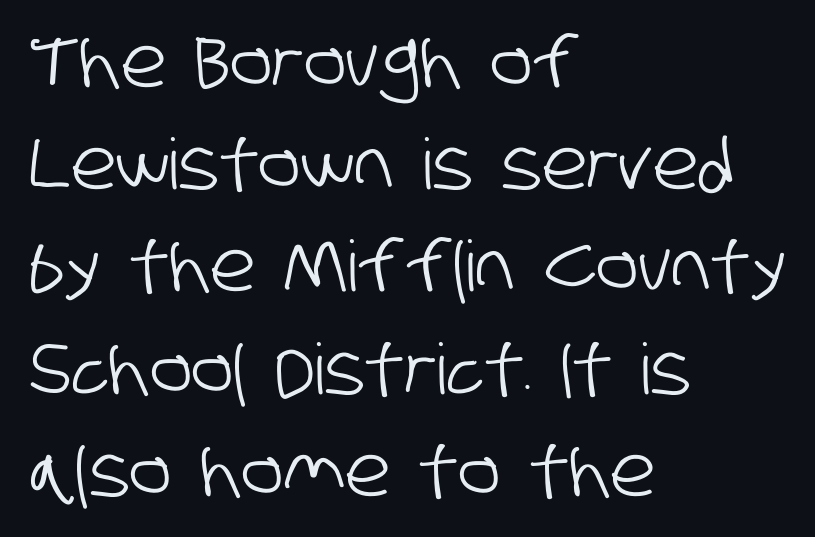
Look at the bottom of the vertical strokes: they stop flat, with no serifs. These lines keep a tight, regular rhythm from letter to letter. Horizontally, the lines are justified to the leading edge only. The line-height multiplier appears to be the usual default. This rendering features lettering with no underline.
